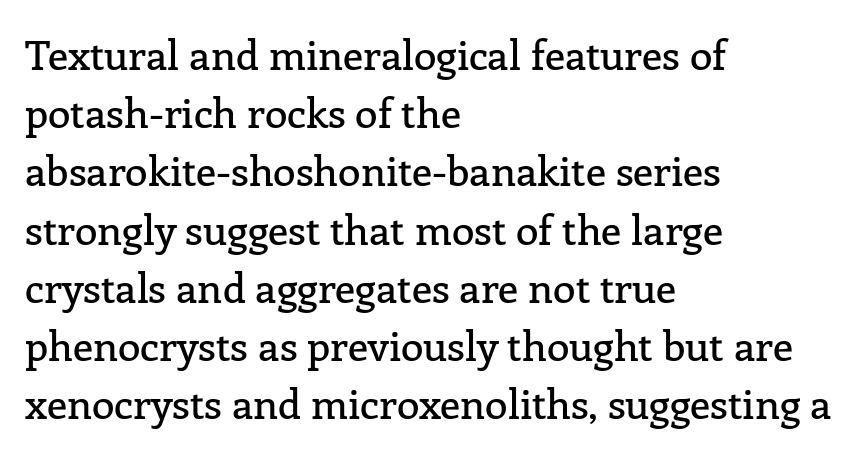
{"serif": "yes", "italic": "no", "width": "normal", "stroke_contrast": "low", "x_height": "medium", "monospaced": "no", "underline": "no", "align": "left", "line_spacing": "normal", "line_spacing_ratio": 1.42, "letter_spacing": "normal", "letter_spacing_em": 0.0, "glyph_px": 41}
